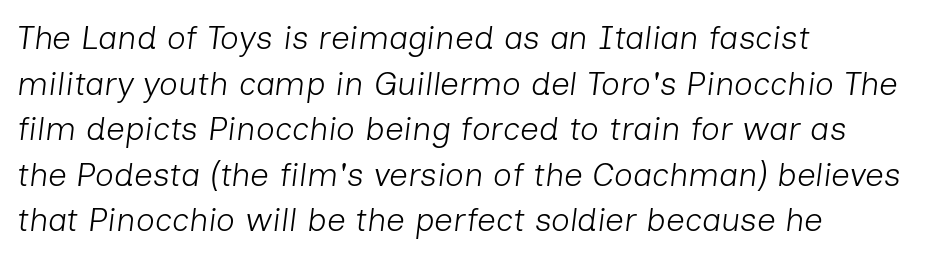
The lettering tilts uniformly, giving the passage an italic look. Regarding leading, the lines here are spaced in the standard way. Here the designer chose a conventional face with non-uniform glyph widths. The strokes are not fattened; the text isn't bold. Horizontally, the lines are justified to the leading edge only. Only glyphs here, with clear space below each row.
